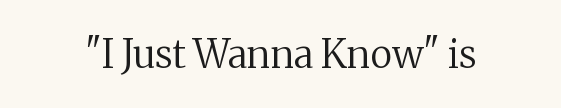
Q: Is the text bold? A: No.
Q: Is the text italic (slanted)? A: No, it is upright.
Q: Is the typeface a serif or a sans-serif typeface? A: Serif.
Q: Is the text underlined? A: No.
Q: Is the spacing between letters normal or unusually wide? A: Normal.
Q: Width (condensed, normal, or wide)? A: Normal.
Q: Stroke contrast? A: Medium.
Q: x-height? A: Medium.
Q: Monospaced? A: No.
